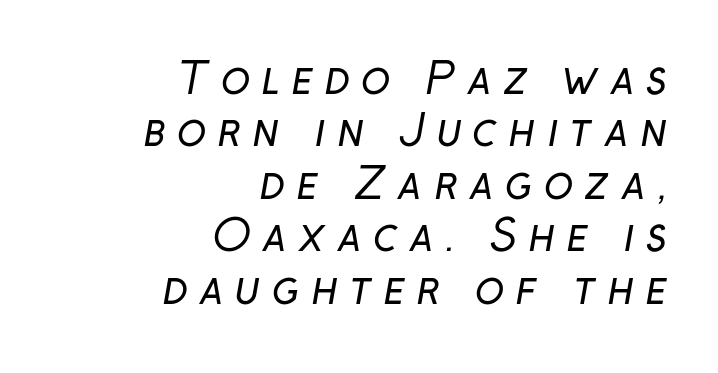
Q: Is the text bold? A: No.
Q: Is the typeface a serif or a sans-serif typeface? A: Sans-serif.
Q: Is the text underlined? A: No.
Q: How is the paragraph aligned? A: Right-aligned.
Q: Is the spacing between letters normal or unusually wide? A: Unusually wide.
Q: Width (condensed, normal, or wide)? A: Normal.
Q: Stroke contrast? A: Low.
Q: x-height? A: Medium.
Q: Monospaced? A: No.
